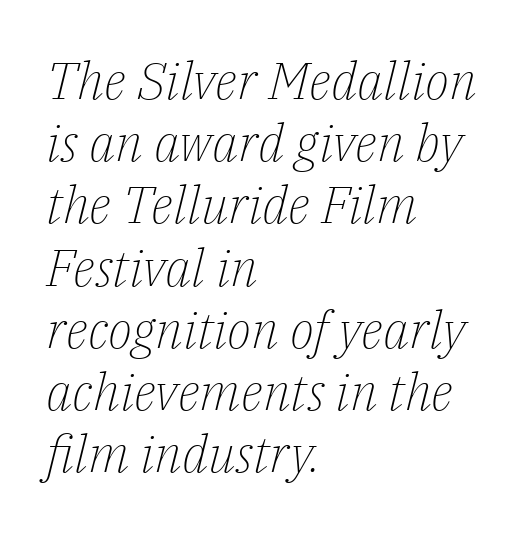
Casual observation: everything's shoved over to the left. A clean baseline with only descenders dipping below it. These lines are rendered in a variable-pitch font. The axis of the letterforms is tilted away from vertical. Ink coverage per letter is moderate at most.
